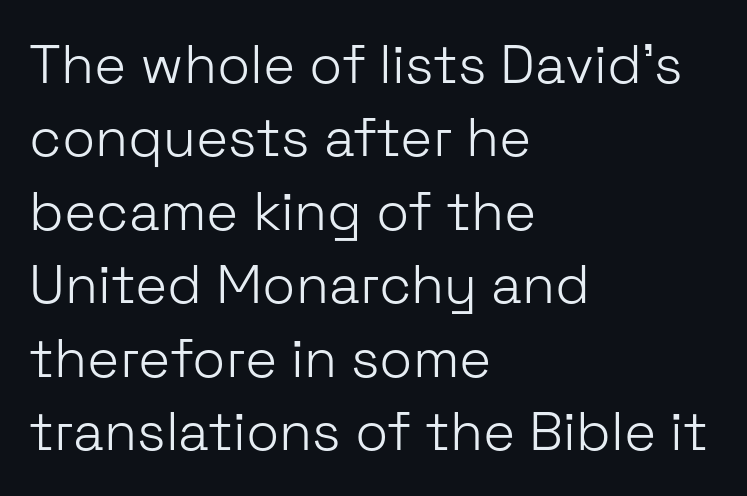
The image shows 54 px light sans-serif type, upright; set left-aligned, normal line spacing (1.36x), normal letter spacing, not underlined; low stroke contrast and a medium x-height.
